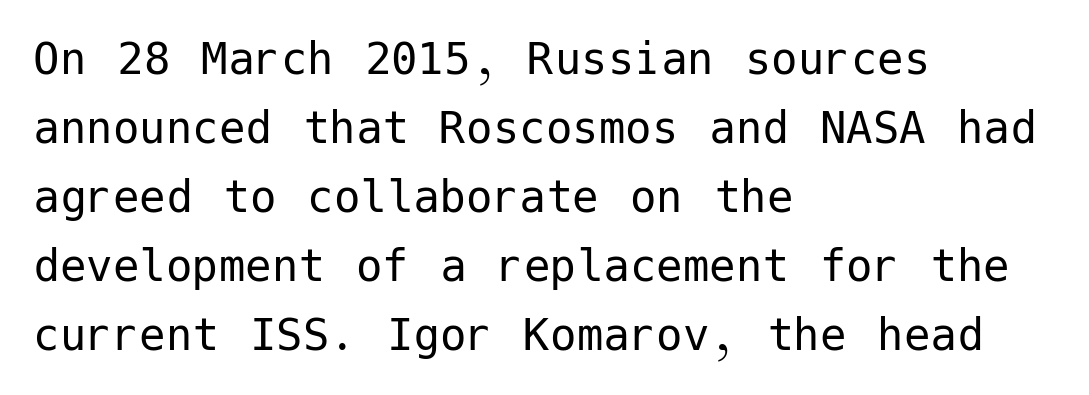
The image shows 53 px regular-weight sans-serif type, upright; set left-aligned, normal line spacing (1.3x), normal letter spacing, not underlined; low stroke contrast and a medium x-height.
